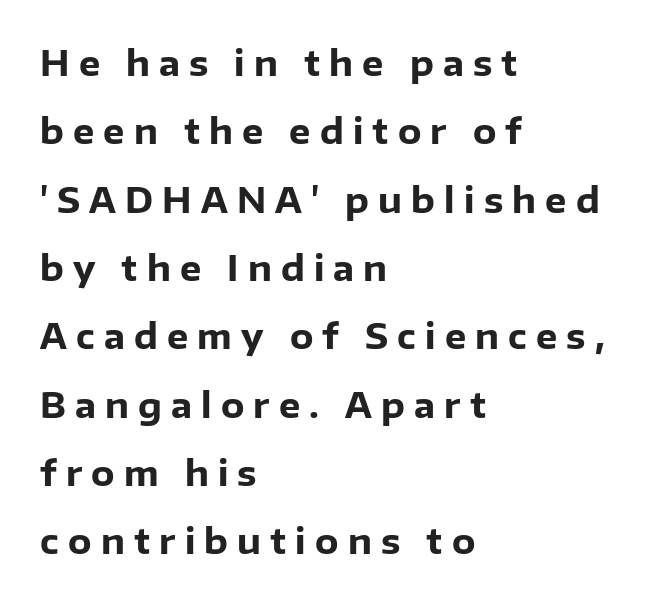
The image shows 34 px heavy sans-serif type, upright; set left-aligned, loose line spacing (2.01x), unusually wide letter spacing (+0.27 em), not underlined; low stroke contrast and a medium x-height.
